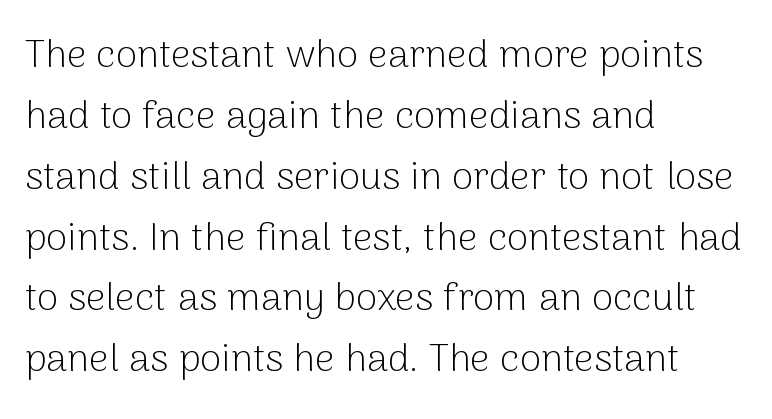
{"serif": "no", "italic": "no", "bold": "no", "weight": "light", "width": "normal", "stroke_contrast": "low", "x_height": "medium", "monospaced": "no", "underline": "no", "align": "left", "line_spacing": "normal", "line_spacing_ratio": 1.56, "letter_spacing": "normal", "letter_spacing_em": 0.0, "glyph_px": 39}
